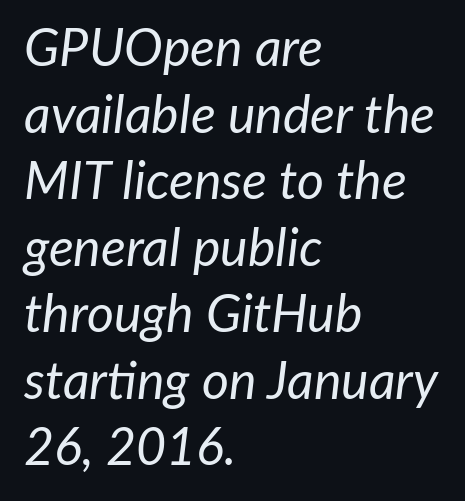
The image shows 52 px regular-weight type, italic (leaning right); set left-aligned, normal line spacing (1.28x), normal letter spacing, not underlined; low stroke contrast and a medium x-height.
